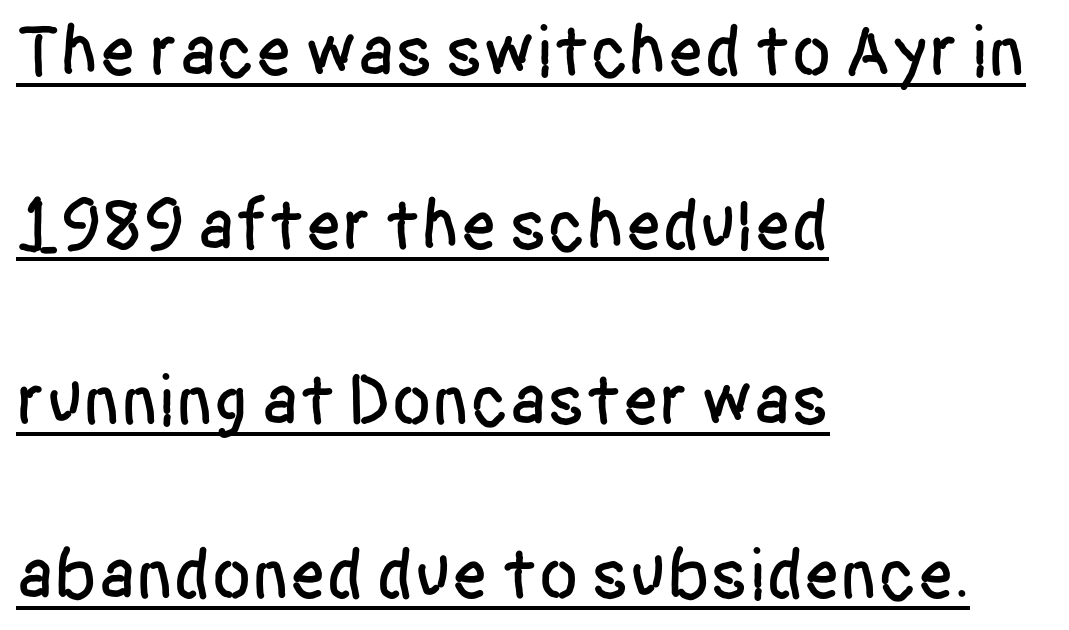
{"serif": "no", "italic": "no", "width": "condensed", "stroke_contrast": "low", "x_height": "large", "monospaced": "no", "underline": "yes", "align": "left", "line_spacing": "loose", "line_spacing_ratio": 2.39, "letter_spacing": "normal", "letter_spacing_em": 0.0, "glyph_px": 73}
